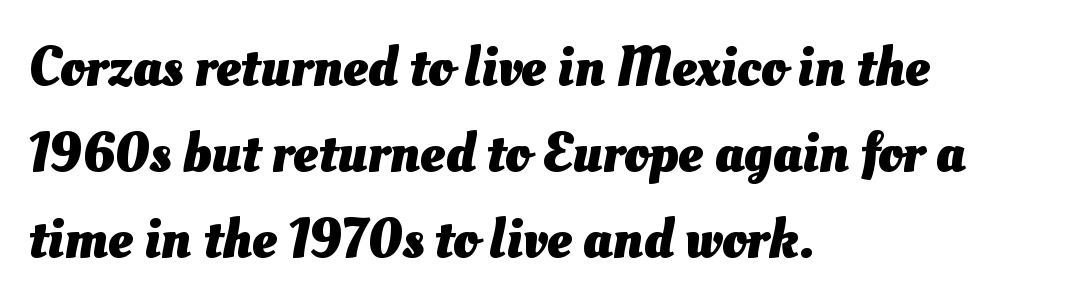
The foot of each line stays bare and open. A typesetter would call this proportional, since set widths differ per character. Heavy, bold letterforms. Is there much room between lines? A standard amount, neither cramped nor airy.
